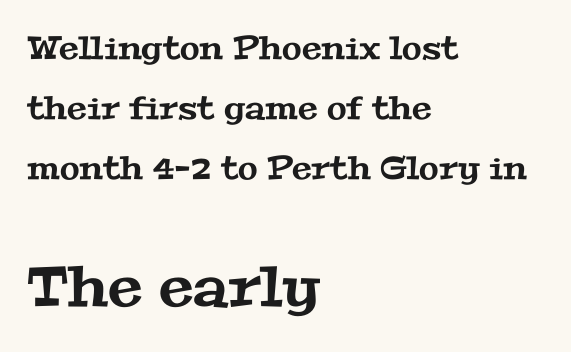
Q: Is the typeface a serif or a sans-serif typeface? A: Serif.
Q: Is the text underlined? A: No.
Q: How is the paragraph aligned? A: Left-aligned.
Q: Is the spacing between letters normal or unusually wide? A: Normal.
Q: Which block of text is set in a larger size, the first (top) or the second (bottom)? A: The second (bottom) one.
Q: Width (condensed, normal, or wide)? A: Wide.
Q: Stroke contrast? A: Medium.
Q: x-height? A: Medium.
Q: Monospaced? A: No.
